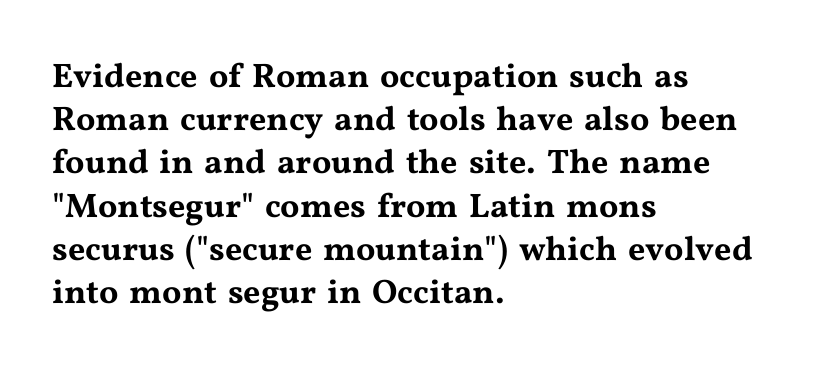
The image shows 34 px wide serif type, upright; set left-aligned, normal line spacing (1.27x), normal letter spacing, not underlined; medium stroke contrast and a medium x-height.
